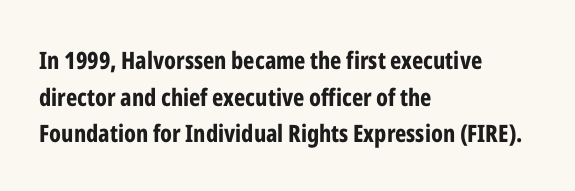
A typesetter would call this zero additional tracking. The letters stand upright; this is a roman face. Regular leading. The passage is arranged the way most books set body copy — flush left. Rule under the text: the space is simply empty. Strokes here are thick enough to call this a true bold.
